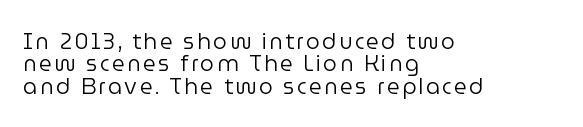
{"italic": "no", "bold": "no", "underline": "no", "align": "left", "line_spacing": "tight", "line_spacing_ratio": 1.02, "glyph_px": 22}
